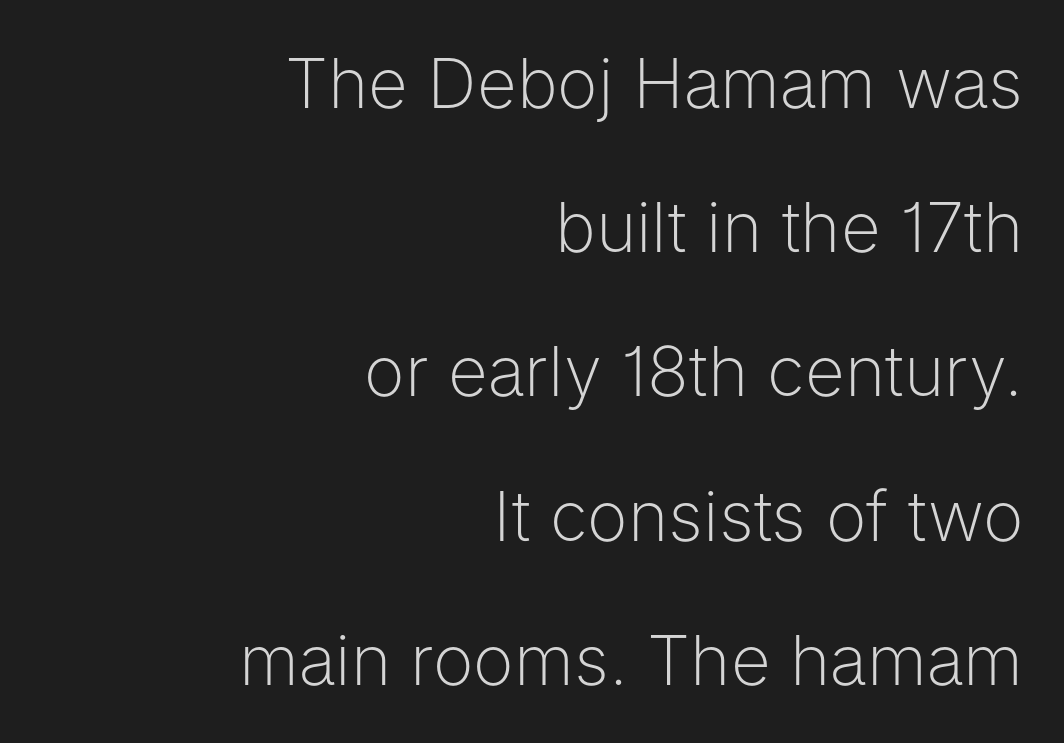
Q: Is the text bold? A: No.
Q: Is the text italic (slanted)? A: No, it is upright.
Q: Is the typeface a serif or a sans-serif typeface? A: Sans-serif.
Q: Is the text underlined? A: No.
Q: How is the paragraph aligned? A: Right-aligned.
Q: Is the spacing between letters normal or unusually wide? A: Normal.
Q: Is the spacing between lines tight, normal or loose? A: Loose.
Q: Width (condensed, normal, or wide)? A: Normal.
Q: Stroke contrast? A: Low.
Q: x-height? A: Medium.
Q: Monospaced? A: No.
